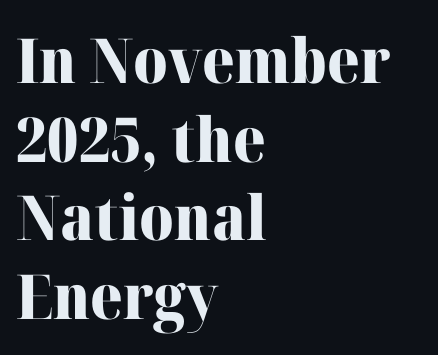
Q: Is the text bold? A: Yes.
Q: Is the text italic (slanted)? A: No, it is upright.
Q: Is the typeface a serif or a sans-serif typeface? A: Serif.
Q: Is the text underlined? A: No.
Q: How is the paragraph aligned? A: Left-aligned.
Q: Is the spacing between letters normal or unusually wide? A: Normal.
Q: Is the spacing between lines tight, normal or loose? A: Normal.
Q: Width (condensed, normal, or wide)? A: Normal.
Q: Stroke contrast? A: High.
Q: x-height? A: Medium.
Q: Monospaced? A: No.
